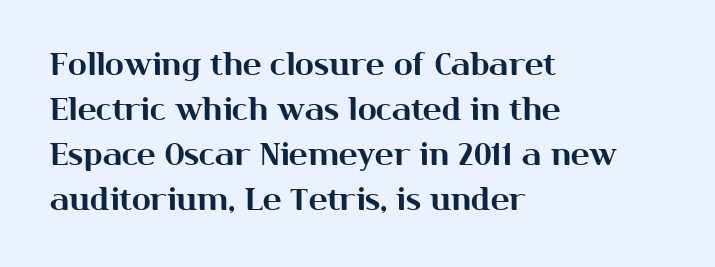
{"serif": "no", "italic": "no", "width": "normal", "stroke_contrast": "medium", "x_height": "medium", "monospaced": "no", "underline": "no", "align": "left", "line_spacing": "normal", "line_spacing_ratio": 1.45, "letter_spacing": "normal", "letter_spacing_em": 0.0, "glyph_px": 31}
